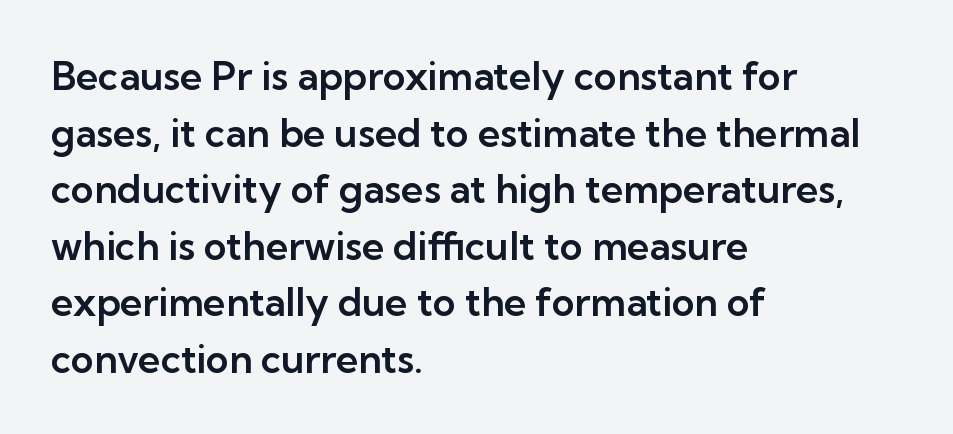
Q: Is the text italic (slanted)? A: No, it is upright.
Q: Is the typeface a serif or a sans-serif typeface? A: Sans-serif.
Q: Is the text underlined? A: No.
Q: How is the paragraph aligned? A: Left-aligned.
Q: Is the spacing between letters normal or unusually wide? A: Normal.
Q: Is the spacing between lines tight, normal or loose? A: Normal.
Q: Width (condensed, normal, or wide)? A: Normal.
Q: Stroke contrast? A: Low.
Q: x-height? A: Medium.
Q: Monospaced? A: No.
